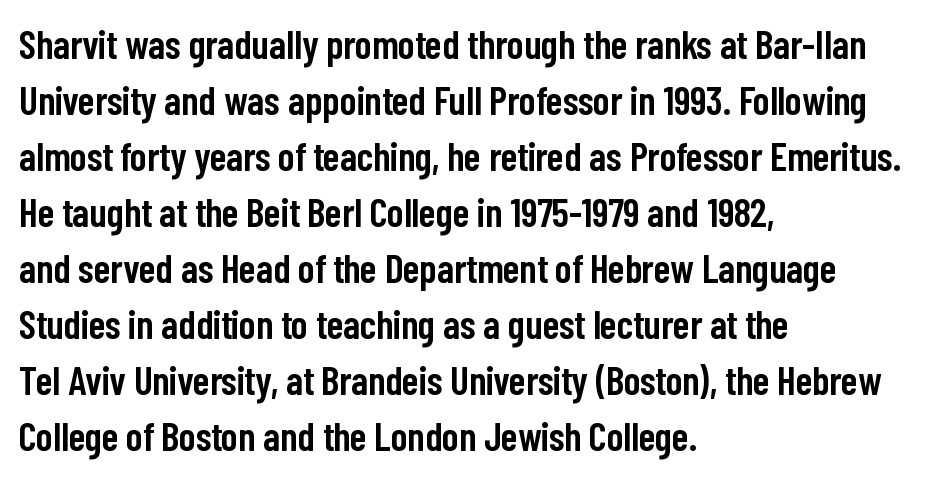
The image shows 40 px semibold, condensed sans-serif type, upright; set left-aligned, normal line spacing (1.4x), normal letter spacing, not underlined; low stroke contrast and a medium x-height.
